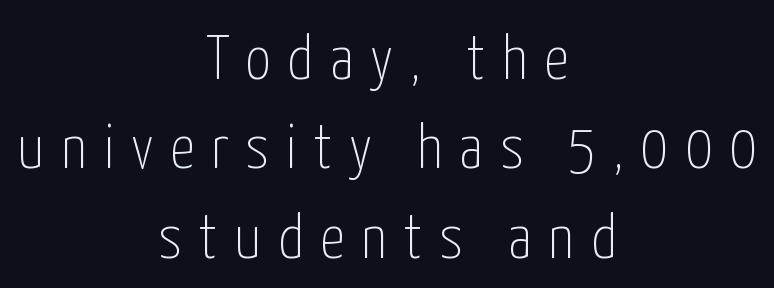
{"serif": "no", "italic": "no", "bold": "no", "weight": "thin", "width": "condensed", "stroke_contrast": "low", "x_height": "medium", "monospaced": "no", "underline": "no", "align": "center", "line_spacing": "normal", "line_spacing_ratio": 1.44, "letter_spacing": "wide", "letter_spacing_em": 0.27, "glyph_px": 62}
